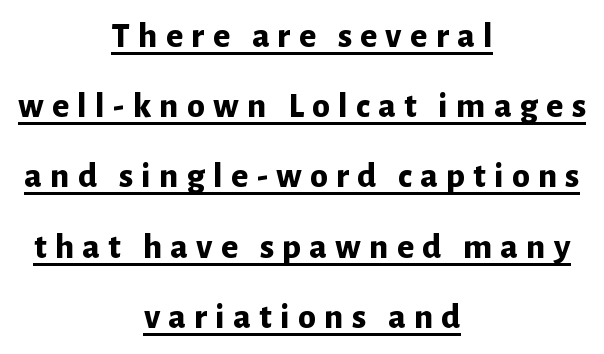
Q: Is the text bold? A: Yes.
Q: Is the text italic (slanted)? A: No, it is upright.
Q: Is the typeface a serif or a sans-serif typeface? A: Sans-serif.
Q: Is the text underlined? A: Yes.
Q: How is the paragraph aligned? A: Centered.
Q: Is the spacing between letters normal or unusually wide? A: Unusually wide.
Q: Is the spacing between lines tight, normal or loose? A: Loose.
Q: Width (condensed, normal, or wide)? A: Normal.
Q: Stroke contrast? A: Low.
Q: x-height? A: Medium.
Q: Monospaced? A: No.
